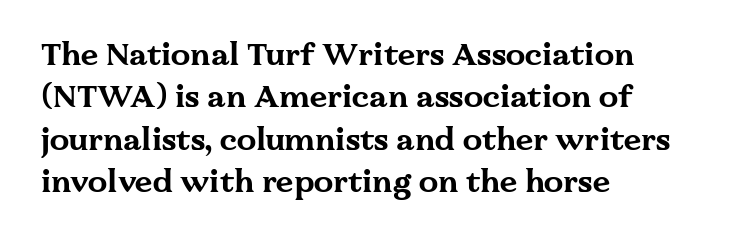
Q: Is the text bold? A: Yes.
Q: Is the text italic (slanted)? A: No, it is upright.
Q: Is the typeface a serif or a sans-serif typeface? A: Serif.
Q: Is the text underlined? A: No.
Q: How is the paragraph aligned? A: Left-aligned.
Q: Is the spacing between letters normal or unusually wide? A: Normal.
Q: Is the spacing between lines tight, normal or loose? A: Normal.
Q: Width (condensed, normal, or wide)? A: Wide.
Q: Stroke contrast? A: Medium.
Q: x-height? A: Medium.
Q: Monospaced? A: No.
